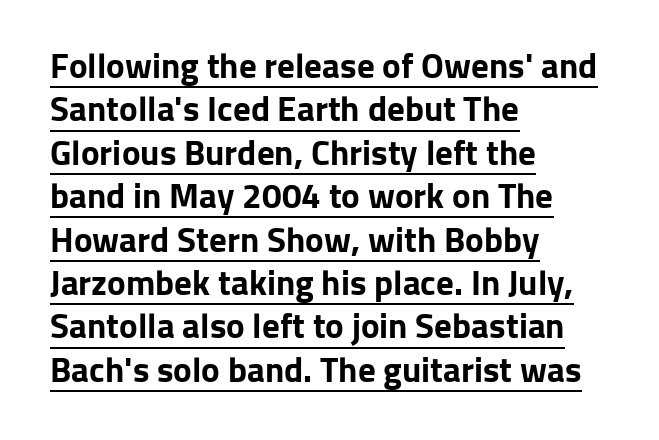
Q: Is the text bold? A: Yes.
Q: Is the text italic (slanted)? A: No, it is upright.
Q: Is the typeface a serif or a sans-serif typeface? A: Sans-serif.
Q: Is the text underlined? A: Yes.
Q: How is the paragraph aligned? A: Left-aligned.
Q: Is the spacing between letters normal or unusually wide? A: Normal.
Q: Width (condensed, normal, or wide)? A: Normal.
Q: Stroke contrast? A: Low.
Q: x-height? A: Medium.
Q: Monospaced? A: No.
